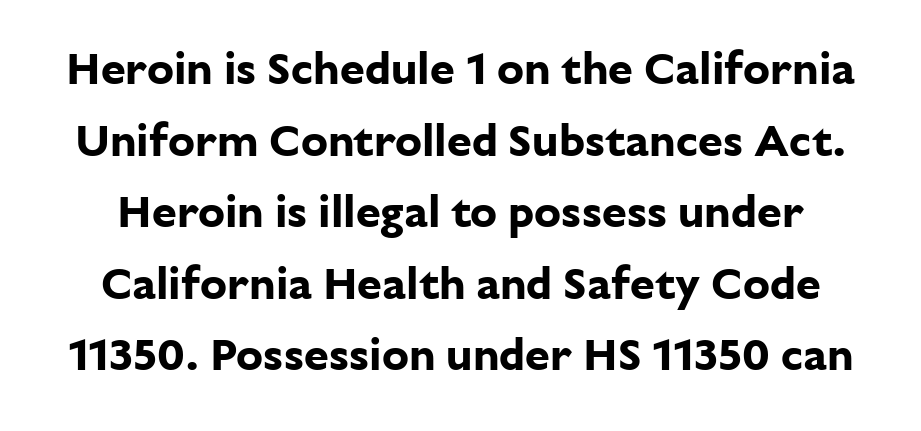
{"serif": "no", "italic": "no", "bold": "yes", "weight": "bold", "width": "normal", "stroke_contrast": "low", "x_height": "medium", "monospaced": "no", "underline": "no", "line_spacing": "normal", "line_spacing_ratio": 1.59, "letter_spacing": "normal", "letter_spacing_em": 0.0, "glyph_px": 45}
